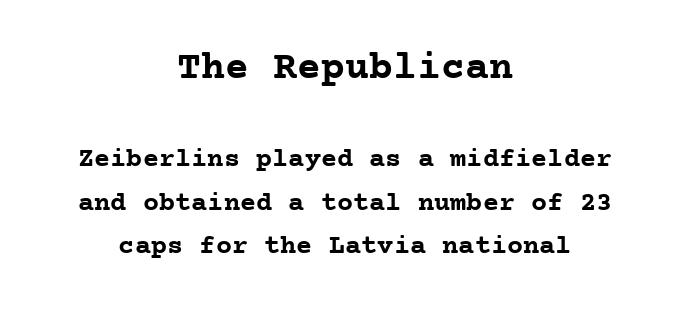
Q: Is the text bold? A: Yes.
Q: Is the text italic (slanted)? A: No, it is upright.
Q: Is the typeface a serif or a sans-serif typeface? A: Serif.
Q: Is the text underlined? A: No.
Q: How is the paragraph aligned? A: Centered.
Q: Is the spacing between letters normal or unusually wide? A: Normal.
Q: Is the spacing between lines tight, normal or loose? A: Normal.
Q: Which block of text is set in a larger size, the first (top) or the second (bottom)? A: The first (top) one.
Q: Width (condensed, normal, or wide)? A: Normal.
Q: Stroke contrast? A: Low.
Q: x-height? A: Medium.
Q: Monospaced? A: Yes.
